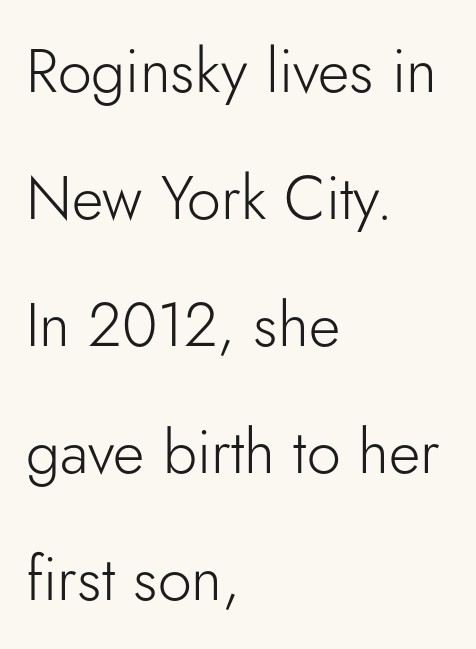
The space directly below the letters is spotless. The face looks like a standard text weight, possibly lighter. Line beginnings align vertically; line endings do not. This sample uses an upright cut, with every glyph sitting square on the baseline.
